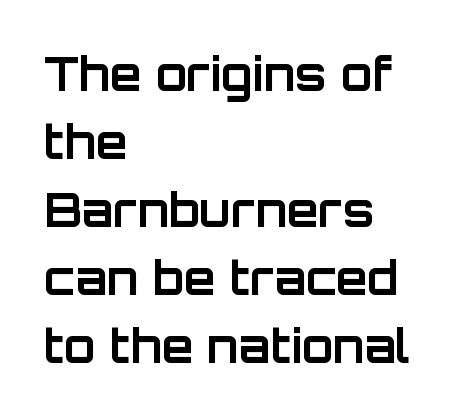
{"serif": "no", "italic": "no", "bold": "yes", "weight": "bold", "width": "normal", "stroke_contrast": "low", "x_height": "large", "monospaced": "no", "underline": "no", "align": "left", "line_spacing": "normal", "line_spacing_ratio": 1.48, "letter_spacing": "normal", "letter_spacing_em": 0.0, "glyph_px": 46}
